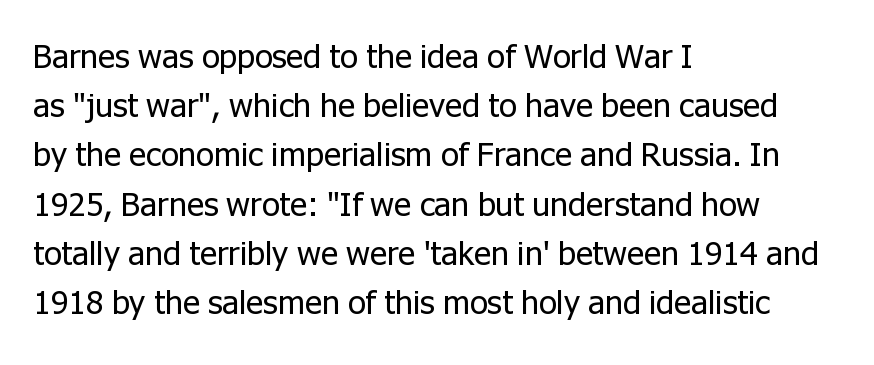
The weight tops out at a normal text grade. The rendering anchors every line to the left-hand side. Any mark beneath the type? The region is blank. Every character sits straight up, as roman type does.
